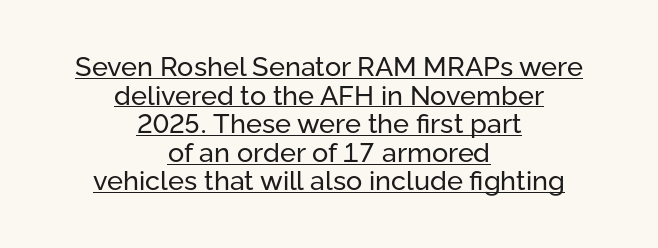
Q: Is the text bold? A: No.
Q: Is the text italic (slanted)? A: No, it is upright.
Q: Is the text underlined? A: Yes.
Q: How is the paragraph aligned? A: Centered.
Q: Is the spacing between letters normal or unusually wide? A: Normal.
Q: Is the spacing between lines tight, normal or loose? A: Tight.
